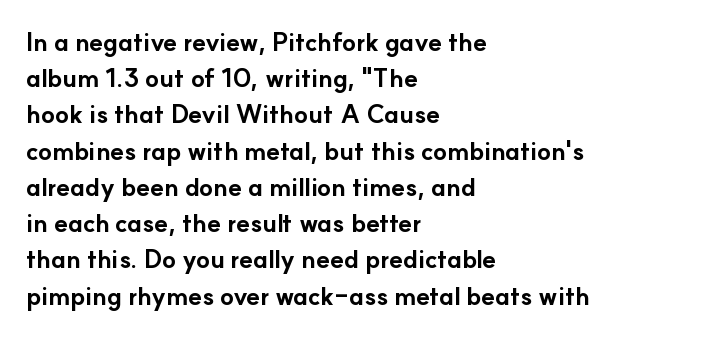
Q: Is the text bold? A: Yes.
Q: Is the text italic (slanted)? A: No, it is upright.
Q: Is the text underlined? A: No.
Q: How is the paragraph aligned? A: Left-aligned.
Q: Is the spacing between letters normal or unusually wide? A: Normal.
Q: Is the spacing between lines tight, normal or loose? A: Normal.
